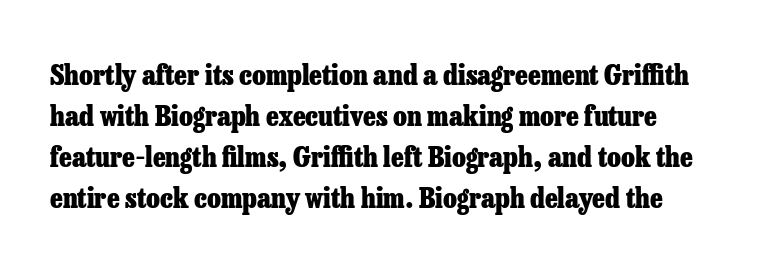
Q: Is the text bold? A: Yes.
Q: Is the text italic (slanted)? A: No, it is upright.
Q: Is the typeface a serif or a sans-serif typeface? A: Serif.
Q: Is the text underlined? A: No.
Q: Is the spacing between letters normal or unusually wide? A: Normal.
Q: Is the spacing between lines tight, normal or loose? A: Normal.
Q: Width (condensed, normal, or wide)? A: Normal.
Q: Stroke contrast? A: Low.
Q: x-height? A: Medium.
Q: Monospaced? A: No.
